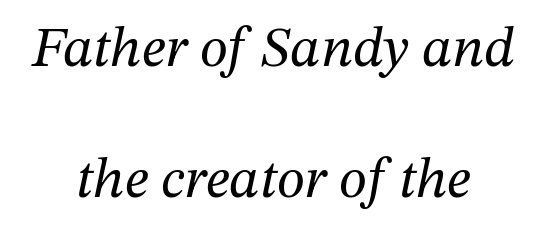
{"serif": "yes", "italic": "yes", "lean": "right", "slant_degrees": 12, "bold": "no", "weight": "regular", "width": "normal", "stroke_contrast": "medium", "x_height": "medium", "monospaced": "no", "underline": "no", "align": "center", "line_spacing": "loose", "line_spacing_ratio": 2.3, "letter_spacing": "normal", "letter_spacing_em": 0.0, "glyph_px": 57}
